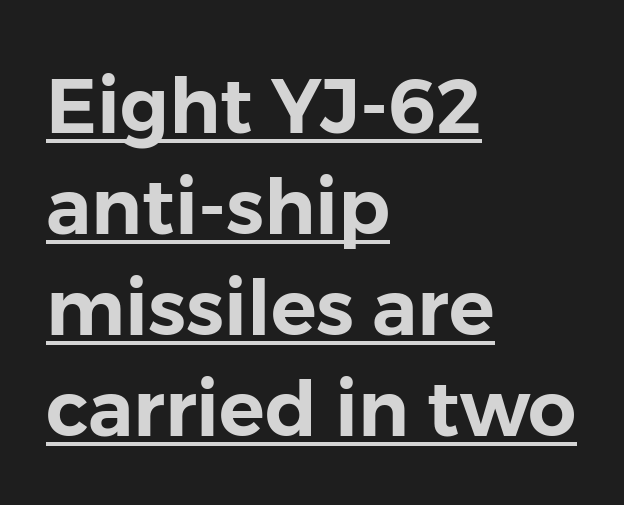
Q: Is the text italic (slanted)? A: No, it is upright.
Q: Is the typeface a serif or a sans-serif typeface? A: Sans-serif.
Q: Is the text underlined? A: Yes.
Q: How is the paragraph aligned? A: Left-aligned.
Q: Is the spacing between letters normal or unusually wide? A: Normal.
Q: Is the spacing between lines tight, normal or loose? A: Normal.
Q: Width (condensed, normal, or wide)? A: Normal.
Q: Stroke contrast? A: Low.
Q: x-height? A: Medium.
Q: Monospaced? A: No.
